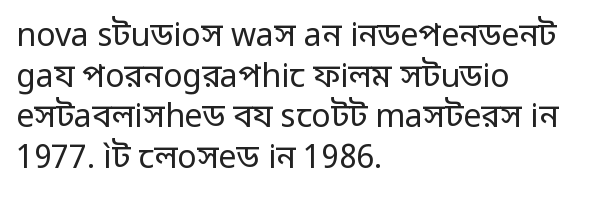
{"serif": "no", "italic": "no", "bold": "no", "weight": "regular", "width": "normal", "stroke_contrast": "low", "x_height": "medium", "monospaced": "no", "underline": "no", "align": "left", "line_spacing": "normal", "line_spacing_ratio": 1.27, "letter_spacing": "normal", "letter_spacing_em": 0.0, "glyph_px": 32}
